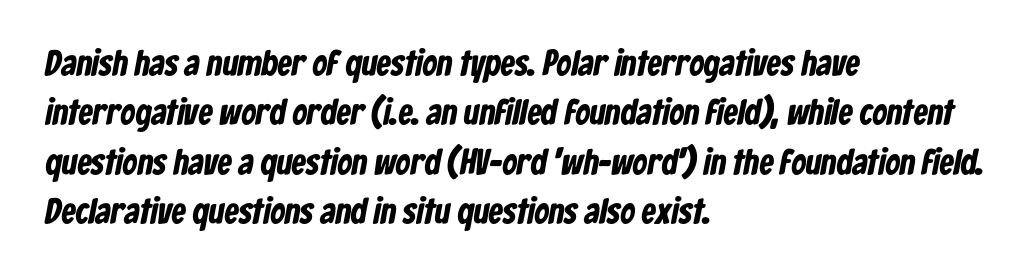
One-word summary of the alignment: left. Is this a sans? Yes — the strokes have no serifs. Interline gaps are of average width in this sample. The passage shown is not underscored anywhere. These words are printed bold, with thick strokes throughout. The rendering uses natural spacing where letterforms have individual widths.
